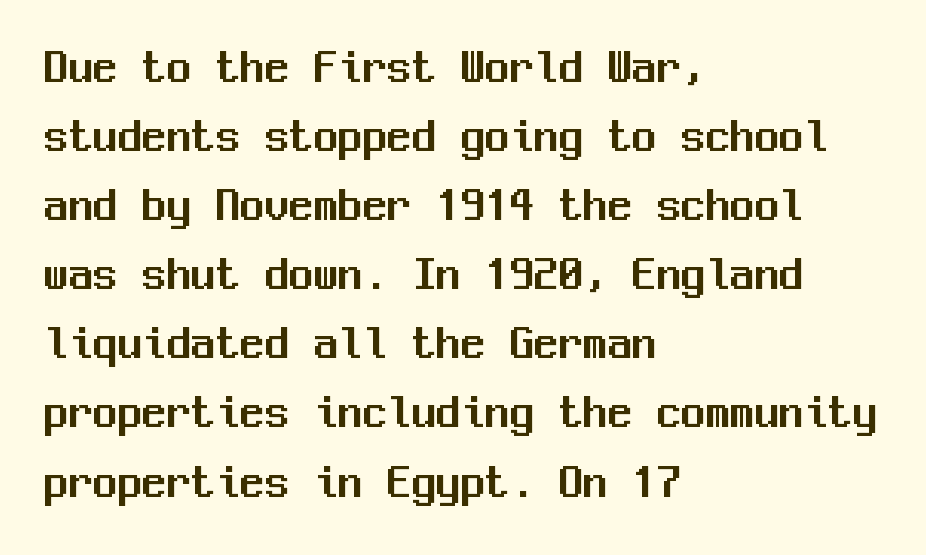
The image shows 49 px sans-serif type, upright, monospaced; set left-aligned, normal line spacing (1.41x), normal letter spacing, not underlined; medium stroke contrast and a medium x-height.
